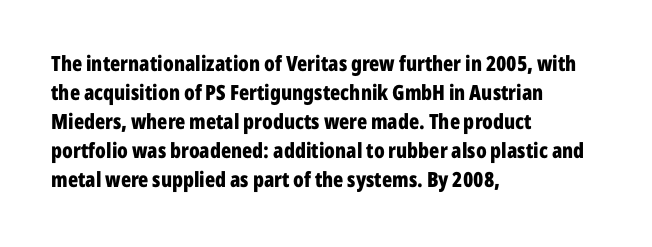
The lines are quadded left. These lines keep a tight, regular rhythm from letter to letter. The gap between lines stays unmarked. It's the straight-up-and-down kind of type. The rendering uses a moderate line-height, typical for paragraphs. Pretty heavy lettering here — definitely bold.
